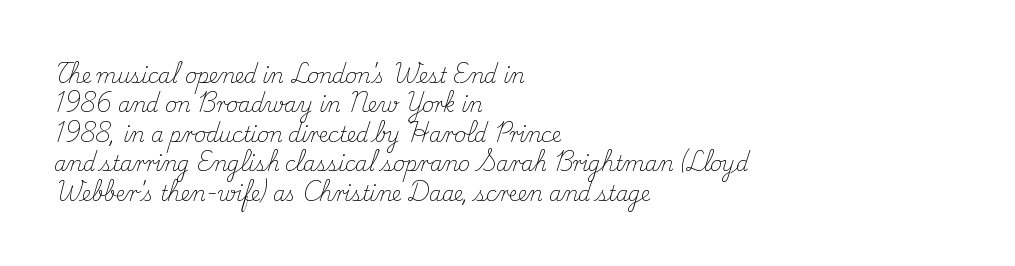
Look at the tracking — it's just the regular setting, nothing added. This sample keeps an unexceptional amount of space between lines. Each row of text sits above clean, open space. Ink coverage per letter is moderate at most. This rendering uses left alignment, leaving the right contour irregular.
